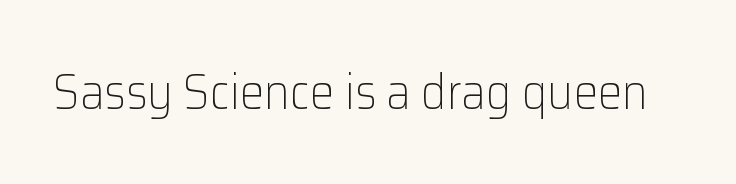
Ink coverage per letter is moderate at most. The glyphs are unaccompanied by any horizontal stroke below them. This is the regular roman posture of the typeface. Letter spacing: default.
